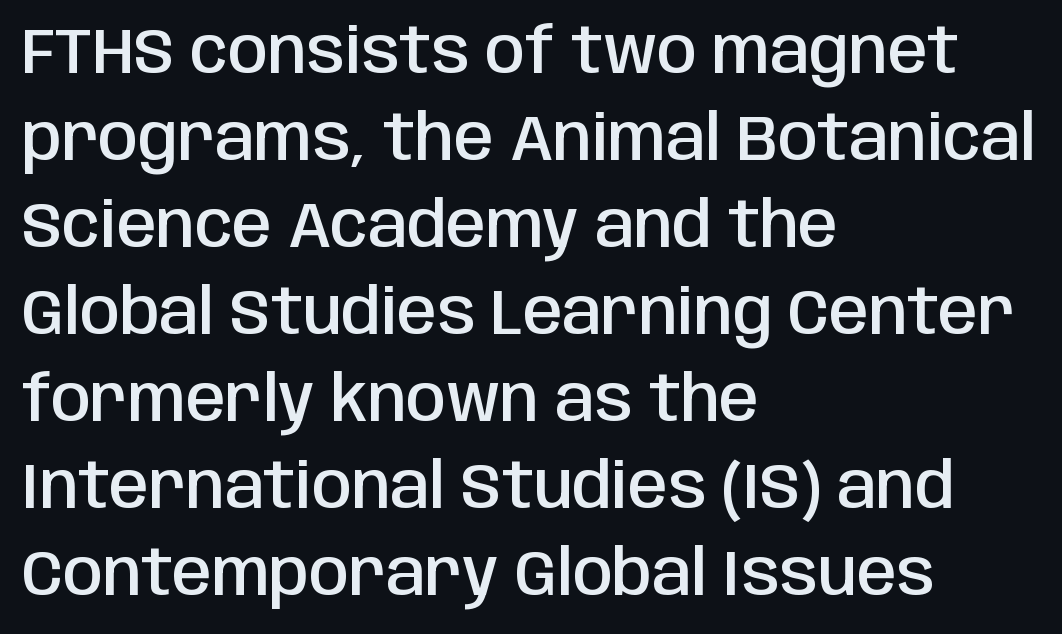
The horizontal fit of the characters is conventional and even. You can tell it's not italic because the verticals are truly vertical. The line-height multiplier appears to be the usual default. Words float on clear page, feet unadorned. To sum up the face: it is a sans, with no serifs. These lines are rendered in a variable-pitch font.
